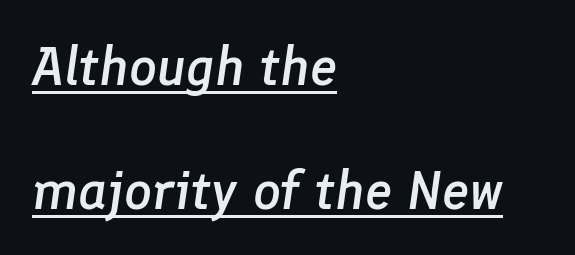
Q: Is the text bold? A: Semi-bold.
Q: Is the text italic (slanted)? A: Yes, it leans right by about 8 degrees.
Q: Is the text underlined? A: Yes.
Q: How is the paragraph aligned? A: Left-aligned.
Q: Is the spacing between letters normal or unusually wide? A: Normal.
Q: Is the spacing between lines tight, normal or loose? A: Loose.
Q: Width (condensed, normal, or wide)? A: Normal.
Q: Stroke contrast? A: Low.
Q: x-height? A: Medium.
Q: Monospaced? A: No.
